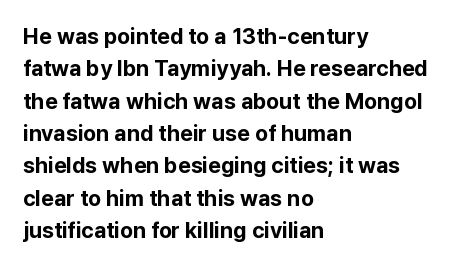
{"italic": "no", "bold": "yes", "underline": "no", "align": "left", "line_spacing": "normal", "line_spacing_ratio": 1.47, "letter_spacing": "normal", "letter_spacing_em": 0.0, "glyph_px": 22}
